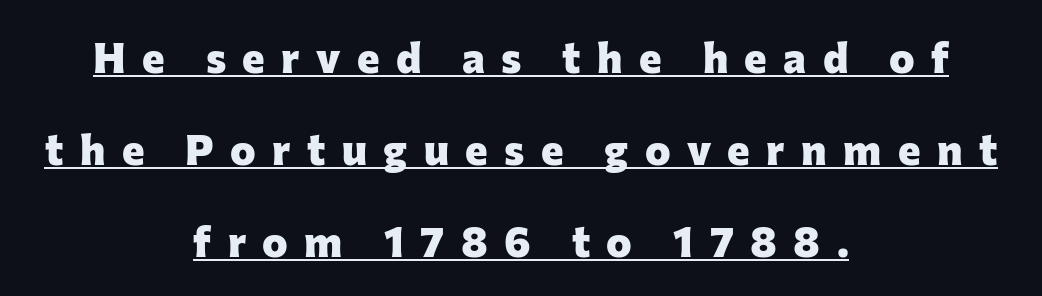
The face used here appears with an underline applied. Inter-character spacing is expanded well beyond the font's built-in metrics. The letters advance in unequal steps, a hallmark of proportional type. This is sans-serif lettering, the kind often seen on screens and signage.
